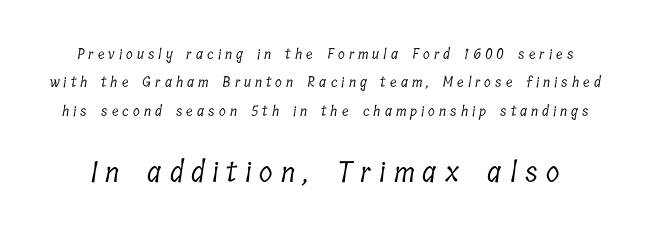
The image shows 28 px light, condensed serif type; set loose line spacing (2.02x), unusually wide letter spacing (+0.29 em), not underlined; the second (bottom) block is 2.0x larger; low stroke contrast and a medium x-height.
